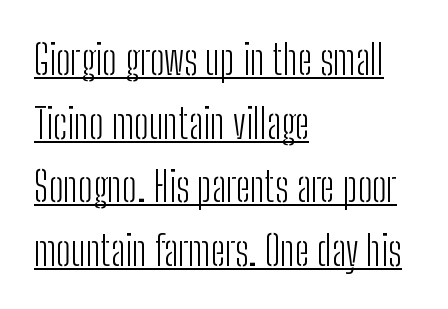
Q: Is the text bold? A: No.
Q: Is the text italic (slanted)? A: No, it is upright.
Q: Is the typeface a serif or a sans-serif typeface? A: Sans-serif.
Q: Is the text underlined? A: Yes.
Q: How is the paragraph aligned? A: Left-aligned.
Q: Is the spacing between letters normal or unusually wide? A: Normal.
Q: Is the spacing between lines tight, normal or loose? A: Normal.
Q: Width (condensed, normal, or wide)? A: Condensed.
Q: Stroke contrast? A: Low.
Q: x-height? A: Medium.
Q: Monospaced? A: No.
